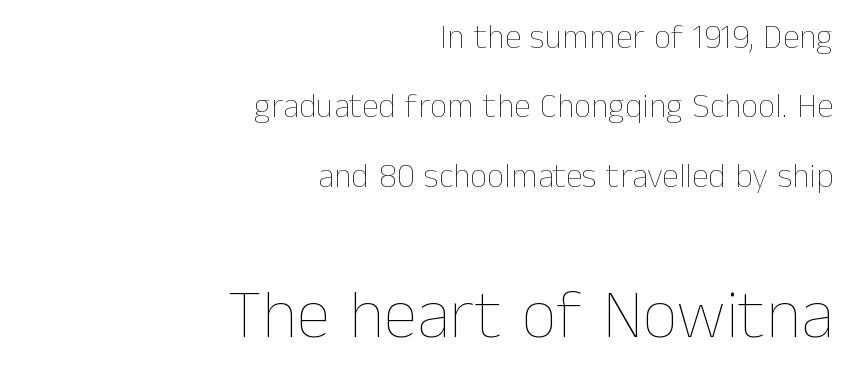
{"italic": "no", "bold": "no", "weight": "thin", "width": "normal", "stroke_contrast": "low", "x_height": "medium", "monospaced": "no", "underline": "no", "align": "right", "line_spacing": "loose", "line_spacing_ratio": 2.04, "letter_spacing": "normal", "letter_spacing_em": 0.0, "larger_block": "second", "size_ratio": 2.03, "glyph_px": 69}
